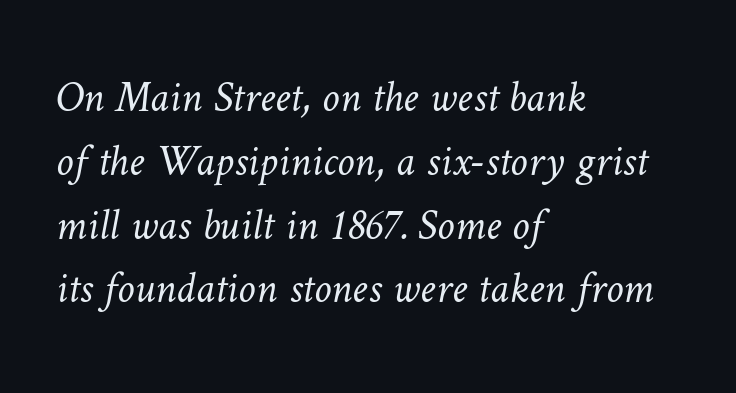
Inter-character spacing is left at the font's built-in metrics. Normally led — the rows are evenly, conventionally spaced. The passage shown is typed in a proportional face where columns would drift. Letters rest on an invisible, unmarked baseline. Visually the block forms a straight wall on the left and a jagged coastline on the right.
